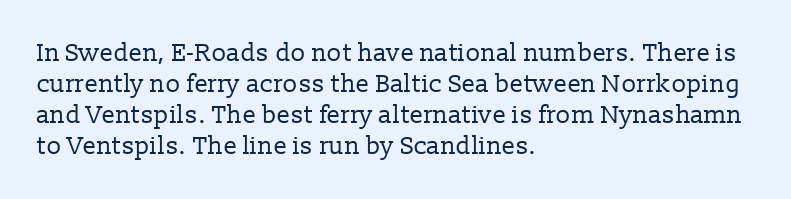
Q: Is the text bold? A: No.
Q: Is the text italic (slanted)? A: No, it is upright.
Q: Is the text underlined? A: No.
Q: How is the paragraph aligned? A: Left-aligned.
Q: Is the spacing between letters normal or unusually wide? A: Normal.
